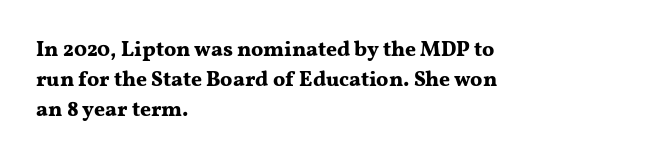
The image shows 21 px bold type, upright; set left-aligned, normal line spacing (1.44x), normal letter spacing, not underlined.
